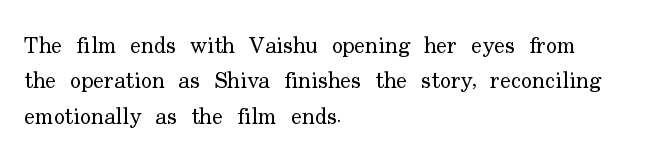
The face looks like a standard text weight, possibly lighter. Vertical strokes here are truly vertical. These lines keep a tight, regular rhythm from letter to letter. Leading matches the norm, producing a regular column. Left-aligned paragraph, ragged on the right. The space directly below the letters is spotless.
